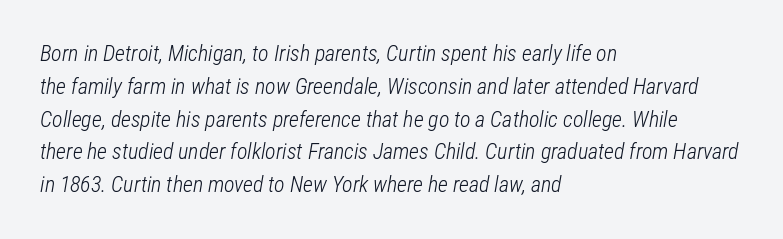
Nothing unusual about the tracking: characters are spaced as the font intends. This reads as an unemphasized weight, regular at the heaviest. The paragraph shown leans on its left margin. Does the lettering tilt? It does — this is italic. Reading down the column, the eye jumps a familiar distance to each next line.
